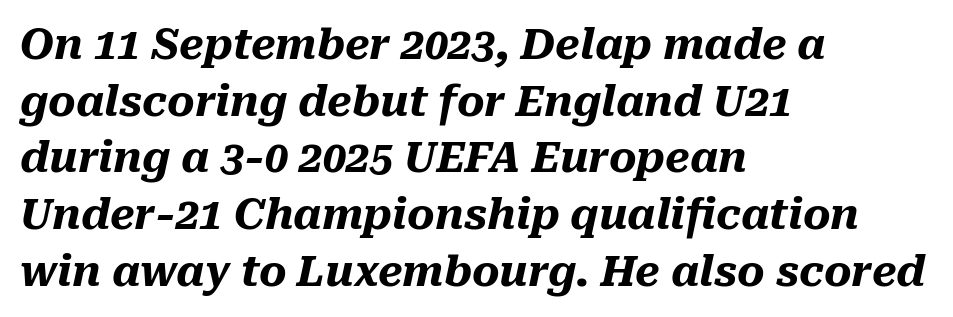
Character widths vary here, with narrow letters taking less room than wide ones. No extra tracking has been applied to these lines. Compared with ordinary roman type, these characters are visibly tilted. These words are printed bold, with thick strokes throughout. This sample is left-justified, so line endings fall wherever the words run out.
